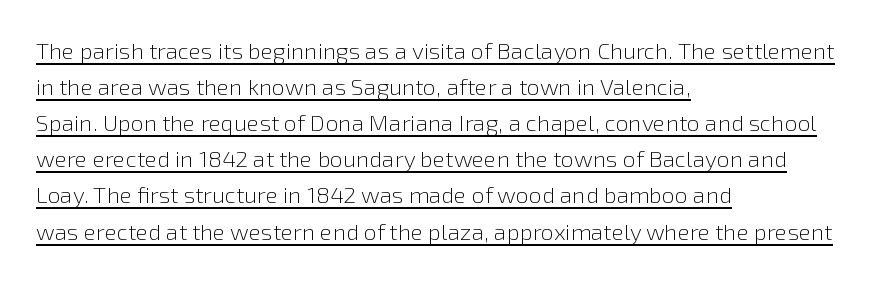
{"italic": "no", "bold": "no", "underline": "yes", "align": "left", "line_spacing": "normal", "line_spacing_ratio": 1.57, "letter_spacing": "normal", "letter_spacing_em": 0.0, "glyph_px": 23}
